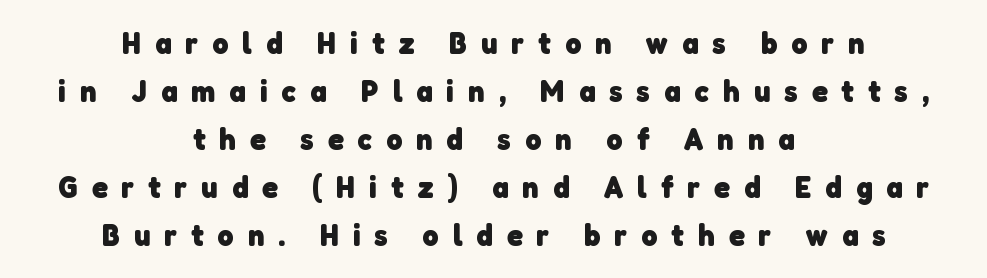
Q: Is the text bold? A: Yes.
Q: Is the typeface a serif or a sans-serif typeface? A: Sans-serif.
Q: Is the text underlined? A: No.
Q: How is the paragraph aligned? A: Centered.
Q: Is the spacing between letters normal or unusually wide? A: Unusually wide.
Q: Is the spacing between lines tight, normal or loose? A: Normal.
Q: Width (condensed, normal, or wide)? A: Normal.
Q: Stroke contrast? A: Low.
Q: x-height? A: Medium.
Q: Monospaced? A: No.
